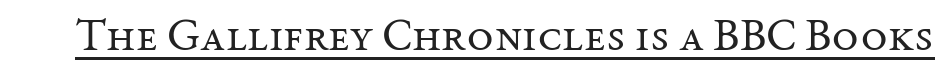
The image shows 46 px regular-weight serif type, upright; set normal letter spacing, underlined; medium stroke contrast and a medium x-height.
